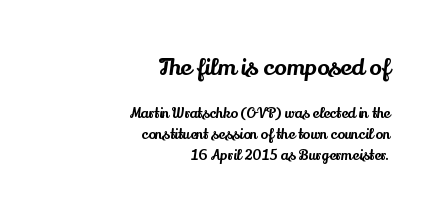
Q: Is the text italic (slanted)? A: Yes.
Q: Is the text underlined? A: No.
Q: How is the paragraph aligned? A: Right-aligned.
Q: Is the spacing between letters normal or unusually wide? A: Normal.
Q: Is the spacing between lines tight, normal or loose? A: Normal.
Q: Which block of text is set in a larger size, the first (top) or the second (bottom)? A: The first (top) one.
